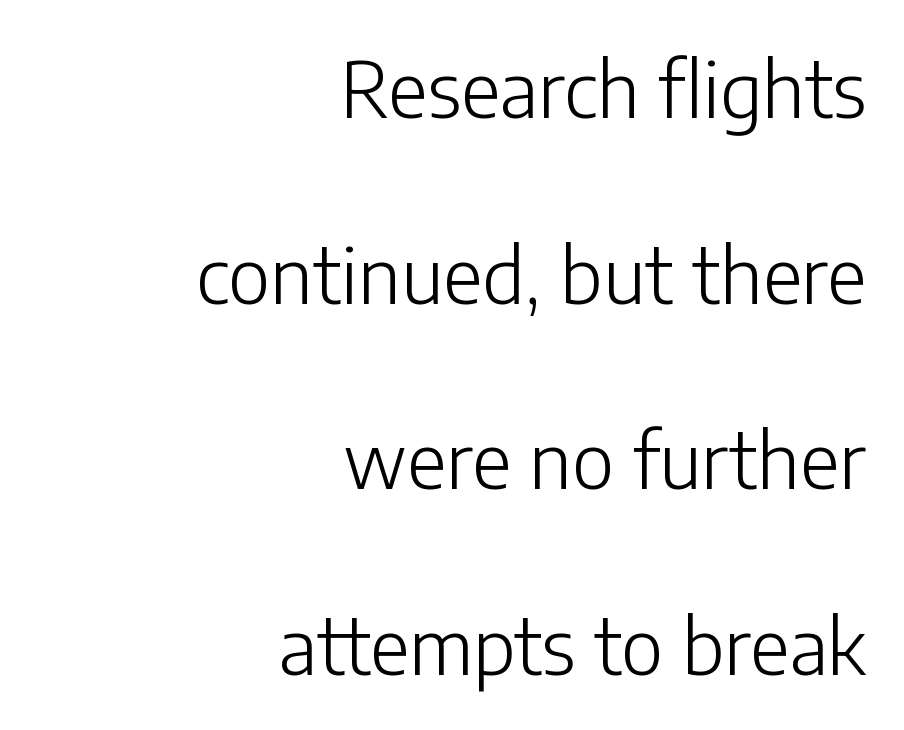
Q: Is the text bold? A: No.
Q: Is the text italic (slanted)? A: No, it is upright.
Q: Is the typeface a serif or a sans-serif typeface? A: Sans-serif.
Q: Is the text underlined? A: No.
Q: How is the paragraph aligned? A: Right-aligned.
Q: Is the spacing between letters normal or unusually wide? A: Normal.
Q: Is the spacing between lines tight, normal or loose? A: Loose.
Q: Width (condensed, normal, or wide)? A: Normal.
Q: Stroke contrast? A: Low.
Q: x-height? A: Medium.
Q: Monospaced? A: No.
